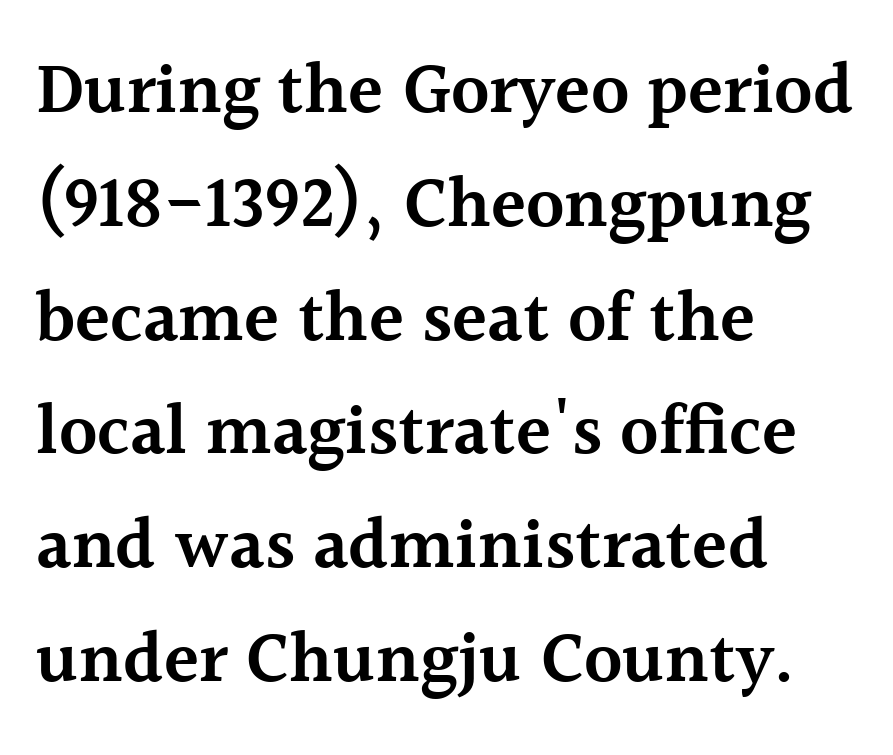
Students, observe: this is what conventionally led text looks like. The passage shown is semibold, sitting just below true bold. The baseline area is clear. Standard letterfit; no display-style spreading of the glyphs.
